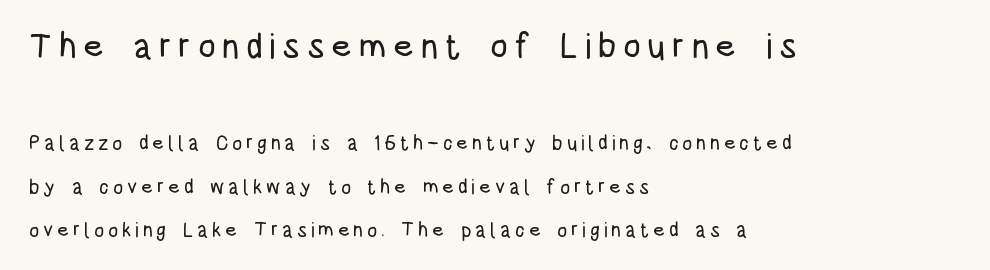
The image shows 35 px condensed sans-serif type, upright; set left-aligned, loose line spacing (2.18x), not underlined; the first (top) block is 1.75x larger; low stroke contrast and a large x-height.
